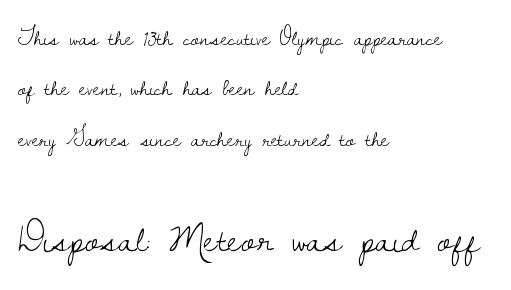
Typographically, this falls in the serif category. Proportional: the letters do not fall into vertical columns. A great deal of white space separates one row of letters from the next. Reading top to bottom, the characters get bigger at the block break. Has an underline been added? It has not.
